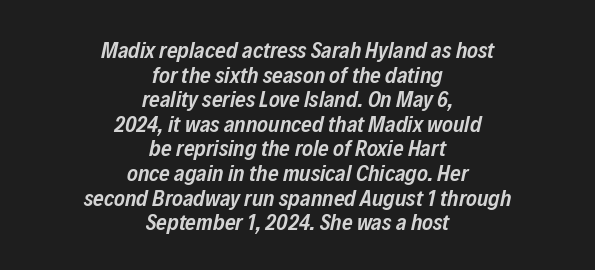
{"italic": "yes", "lean": "right", "slant_degrees": 12, "bold": "semi", "underline": "no", "align": "center", "line_spacing": "tight", "line_spacing_ratio": 1.07, "letter_spacing": "normal", "letter_spacing_em": 0.0, "glyph_px": 23}
